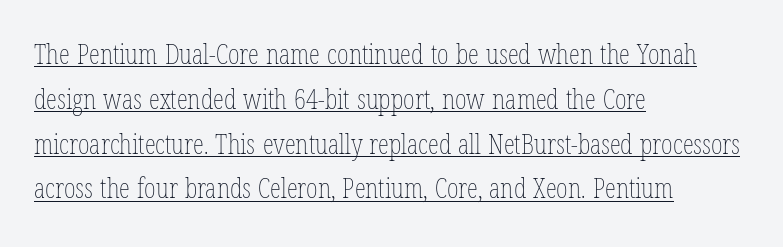
{"italic": "no", "bold": "no", "weight": "thin", "width": "condensed", "stroke_contrast": "low", "x_height": "medium", "monospaced": "no", "underline": "yes", "align": "left", "line_spacing": "normal", "line_spacing_ratio": 1.6, "letter_spacing": "normal", "letter_spacing_em": 0.0, "glyph_px": 28}
